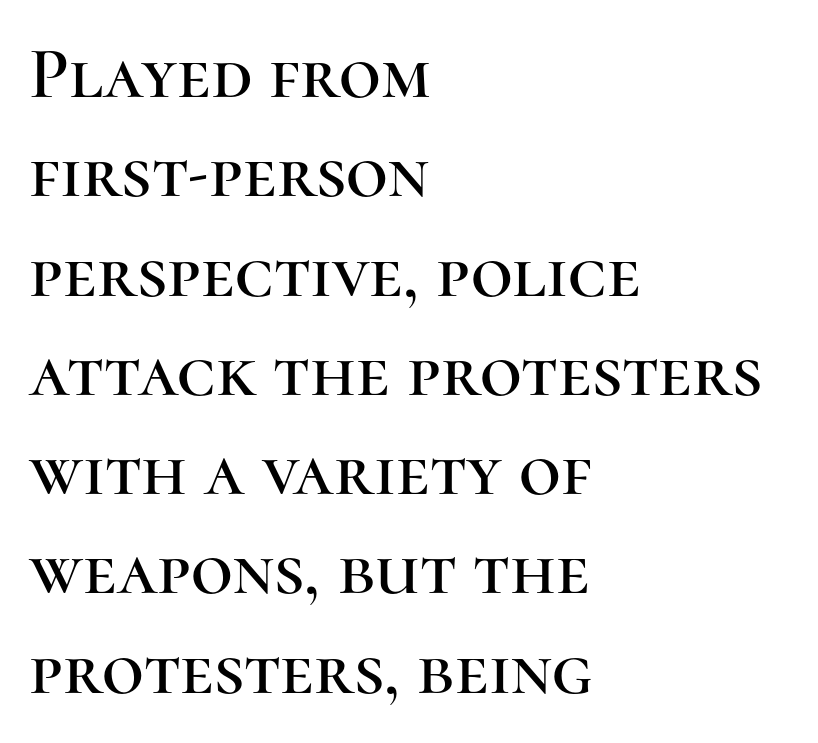
The tracking reads as untouched default to a designer's eye. Note the varied advance widths — an 'i' is clearly narrower than an 'm'. Reading down the block, your eye returns to a fixed left position each line. The glyphs are unaccompanied by any horizontal stroke below them. Do the letters lean? They stand straight. The font family rendered here belongs to the serif group.
